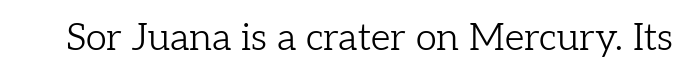
{"serif": "yes", "italic": "no", "bold": "no", "weight": "light", "width": "normal", "stroke_contrast": "low", "x_height": "medium", "monospaced": "no", "underline": "no", "letter_spacing": "normal", "letter_spacing_em": 0.0, "glyph_px": 38}
